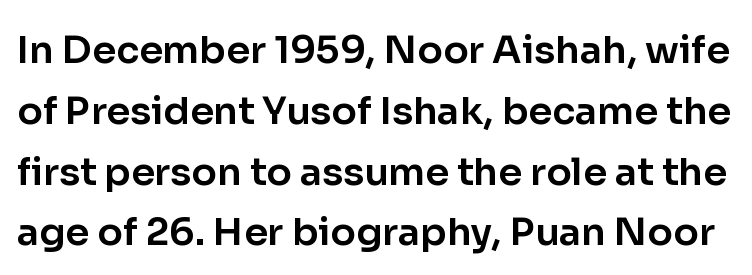
Q: Is the text italic (slanted)? A: No, it is upright.
Q: Is the typeface a serif or a sans-serif typeface? A: Sans-serif.
Q: Is the text underlined? A: No.
Q: Is the spacing between letters normal or unusually wide? A: Normal.
Q: Is the spacing between lines tight, normal or loose? A: Normal.
Q: Width (condensed, normal, or wide)? A: Normal.
Q: Stroke contrast? A: Low.
Q: x-height? A: Medium.
Q: Monospaced? A: No.
